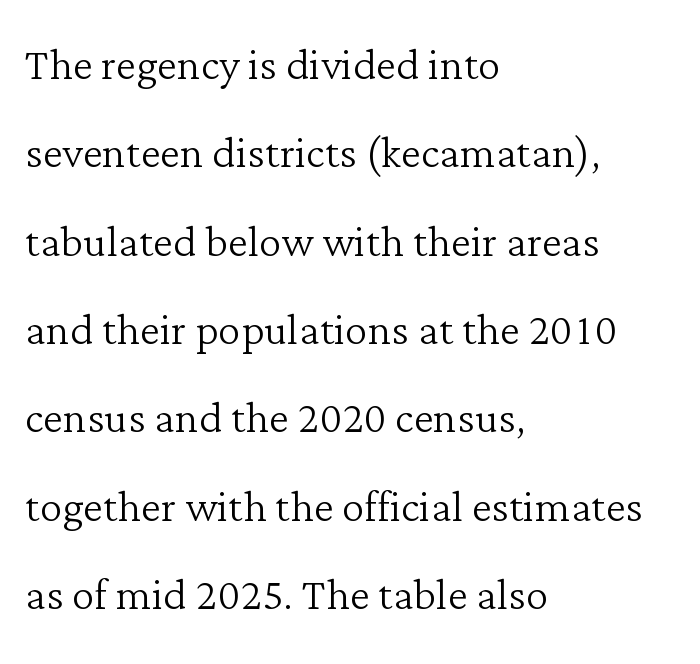
Q: Is the text bold? A: No.
Q: Is the text italic (slanted)? A: No, it is upright.
Q: Is the typeface a serif or a sans-serif typeface? A: Serif.
Q: Is the text underlined? A: No.
Q: How is the paragraph aligned? A: Left-aligned.
Q: Is the spacing between letters normal or unusually wide? A: Normal.
Q: Is the spacing between lines tight, normal or loose? A: Normal.
Q: Width (condensed, normal, or wide)? A: Normal.
Q: Stroke contrast? A: Low.
Q: x-height? A: Medium.
Q: Monospaced? A: No.
